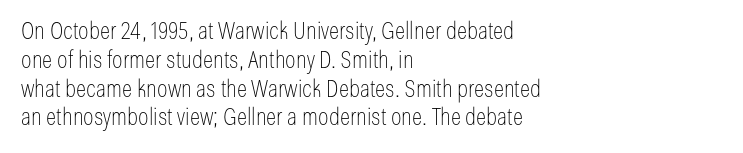
Q: Is the text bold? A: No.
Q: Is the text italic (slanted)? A: No, it is upright.
Q: Is the text underlined? A: No.
Q: How is the paragraph aligned? A: Left-aligned.
Q: Is the spacing between letters normal or unusually wide? A: Normal.
